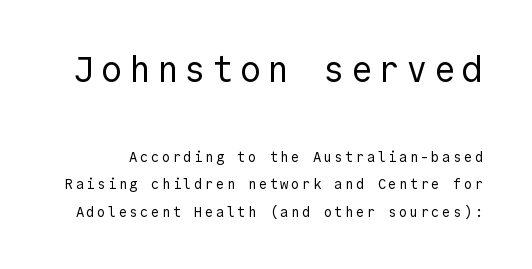
The image shows 36 px regular-weight sans-serif type, upright; set loose line spacing (1.97x), not underlined; the first (top) block is 2.57x larger; a medium x-height.
